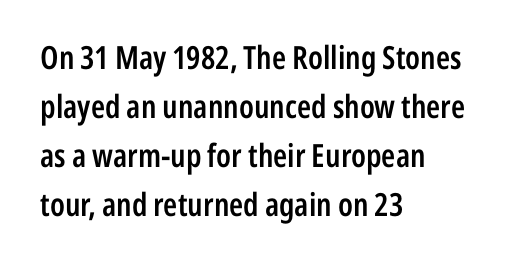
The letters are semibold — heavier than regular but short of a full bold. Varying glyph widths throughout — classic text-font behaviour. The ragged edge is on the right, which tells us the setting is flush left. These lines keep a tight, regular rhythm from letter to letter. The space directly below the letters is spotless.
